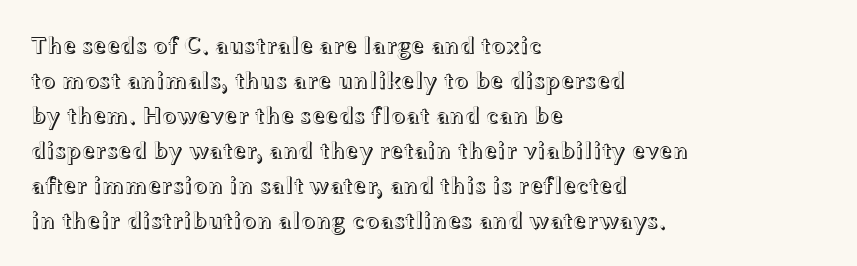
{"italic": "no", "underline": "no", "align": "left", "line_spacing": "normal", "line_spacing_ratio": 1.46, "letter_spacing": "normal", "letter_spacing_em": 0.0, "glyph_px": 24}
